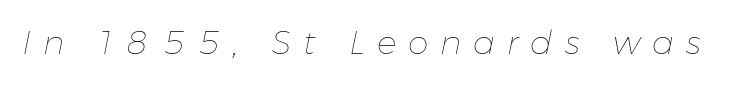
The image shows 33 px thin type, italic (leaning right); set unusually wide letter spacing (+0.36 em), not underlined; low stroke contrast and a medium x-height.
